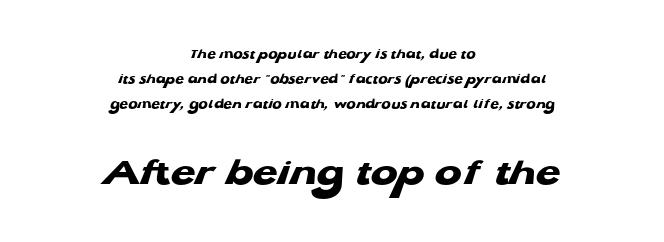
Q: Is the text bold? A: Yes.
Q: Is the typeface a serif or a sans-serif typeface? A: Sans-serif.
Q: Is the text underlined? A: No.
Q: How is the paragraph aligned? A: Centered.
Q: Is the spacing between letters normal or unusually wide? A: Normal.
Q: Which block of text is set in a larger size, the first (top) or the second (bottom)? A: The second (bottom) one.
Q: Width (condensed, normal, or wide)? A: Wide.
Q: Stroke contrast? A: Low.
Q: x-height? A: Medium.
Q: Monospaced? A: No.
